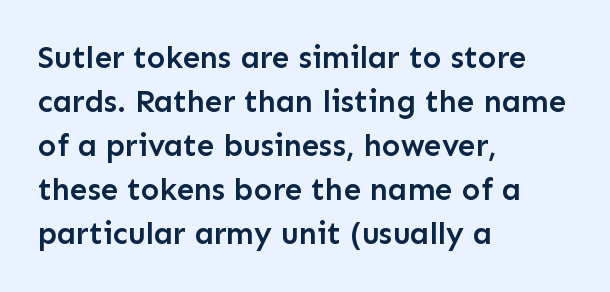
Q: Is the text bold? A: Semi-bold.
Q: Is the text italic (slanted)? A: No, it is upright.
Q: Is the typeface a serif or a sans-serif typeface? A: Sans-serif.
Q: Is the text underlined? A: No.
Q: How is the paragraph aligned? A: Left-aligned.
Q: Is the spacing between letters normal or unusually wide? A: Normal.
Q: Is the spacing between lines tight, normal or loose? A: Normal.
Q: Width (condensed, normal, or wide)? A: Normal.
Q: Stroke contrast? A: Low.
Q: x-height? A: Medium.
Q: Monospaced? A: No.
